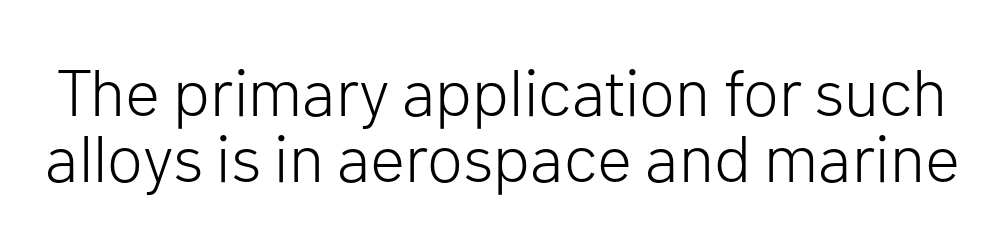
The image shows 66 px light sans-serif type, upright; set tight line spacing (1.0x), normal letter spacing, not underlined; low stroke contrast and a medium x-height.
